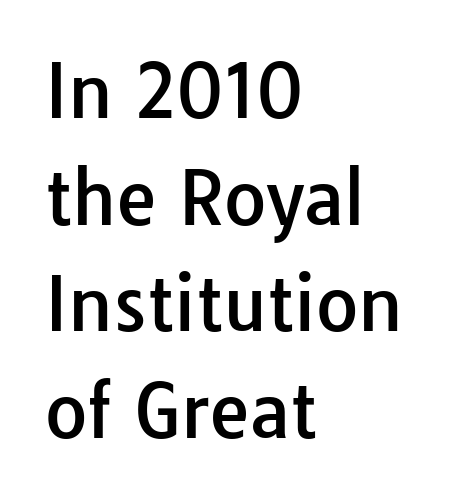
Q: Is the text italic (slanted)? A: No, it is upright.
Q: Is the typeface a serif or a sans-serif typeface? A: Sans-serif.
Q: Is the text underlined? A: No.
Q: How is the paragraph aligned? A: Left-aligned.
Q: Is the spacing between letters normal or unusually wide? A: Normal.
Q: Is the spacing between lines tight, normal or loose? A: Normal.
Q: Width (condensed, normal, or wide)? A: Normal.
Q: Stroke contrast? A: Low.
Q: x-height? A: Medium.
Q: Monospaced? A: No.
